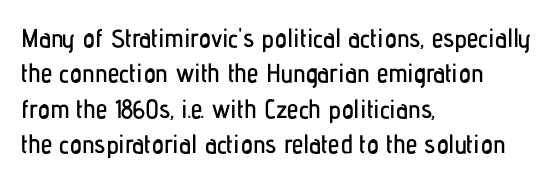
The passage shown stacks its lines at a standard gap. These lines stack with their left ends in a neat column. A roman cut, with each character standing at attention. Caption: standard tracking, unaltered. Words float on clear page, feet unadorned.
